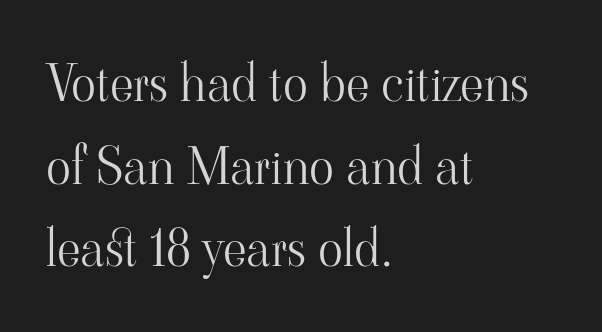
Q: Is the text bold? A: No.
Q: Is the text italic (slanted)? A: No, it is upright.
Q: Is the typeface a serif or a sans-serif typeface? A: Serif.
Q: Is the text underlined? A: No.
Q: How is the paragraph aligned? A: Left-aligned.
Q: Is the spacing between letters normal or unusually wide? A: Normal.
Q: Is the spacing between lines tight, normal or loose? A: Normal.
Q: Width (condensed, normal, or wide)? A: Normal.
Q: Stroke contrast? A: High.
Q: x-height? A: Small.
Q: Monospaced? A: No.
